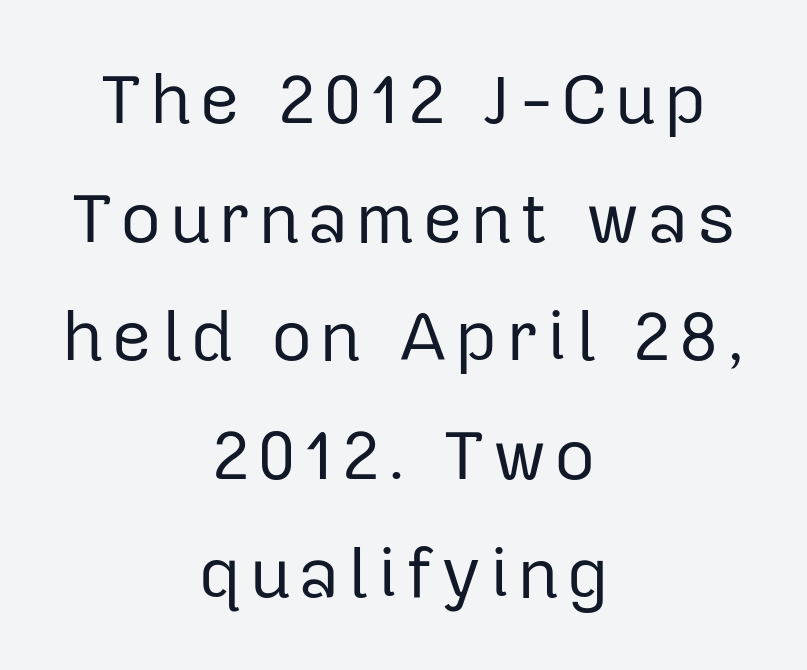
These lines are centered, leaving both edges ragged. Does the leading feel generous? No, just average. The cut favours lightness, reaching ordinary text weight at its darkest. Unlike italic type, these characters show no tilt at all. Examine the stroke ends and you'll find no serifs.
